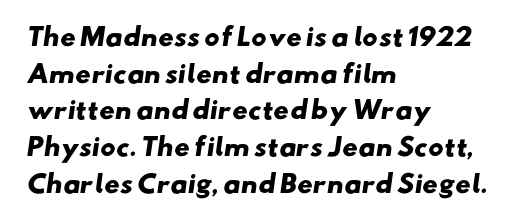
{"bold": "yes", "underline": "no", "align": "left", "line_spacing": "normal", "line_spacing_ratio": 1.53, "letter_spacing": "normal", "letter_spacing_em": 0.0, "glyph_px": 24}
